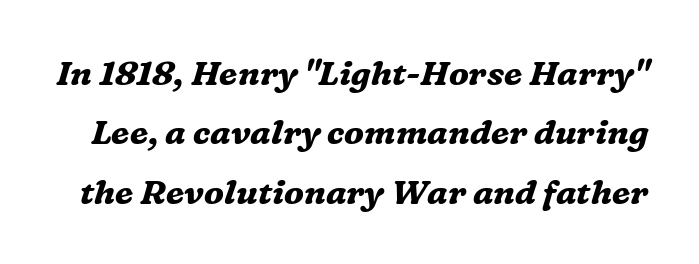
What weight is shown? A full bold with thick strokes. These lines are rendered in a variable-pitch font. No extra tracking has been applied to these lines. Small tapered or slab feet sit at the stroke ends, so this counts as serif.
